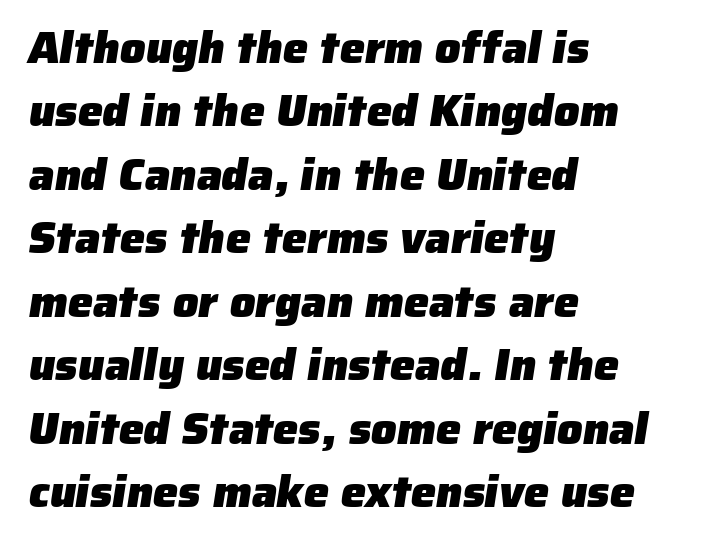
{"serif": "no", "bold": "yes", "weight": "heavy", "width": "normal", "stroke_contrast": "low", "x_height": "medium", "monospaced": "no", "underline": "no", "align": "left", "line_spacing": "normal", "line_spacing_ratio": 1.41, "letter_spacing": "normal", "letter_spacing_em": 0.0, "glyph_px": 45}
